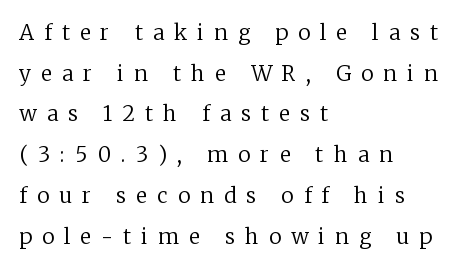
{"italic": "no", "bold": "no", "underline": "no", "align": "left", "line_spacing": "loose", "line_spacing_ratio": 1.94, "letter_spacing": "wide", "letter_spacing_em": 0.48, "glyph_px": 21}
